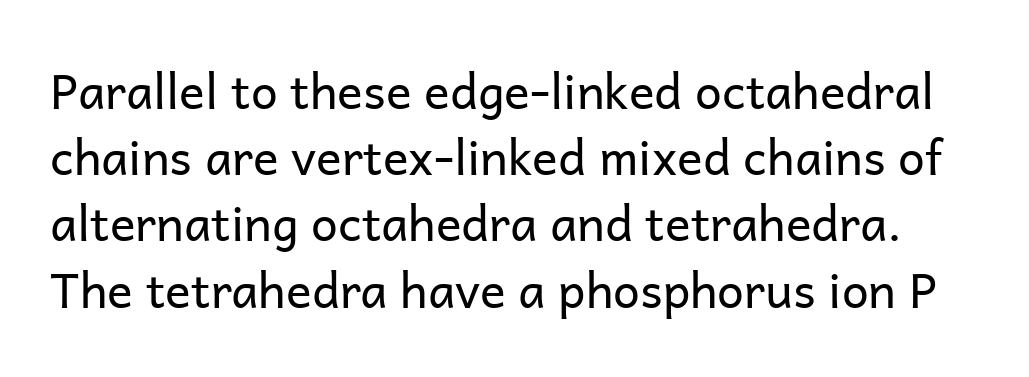
The image shows 48 px regular-weight sans-serif type, upright; set normal line spacing (1.38x), normal letter spacing, not underlined; low stroke contrast and a medium x-height.
